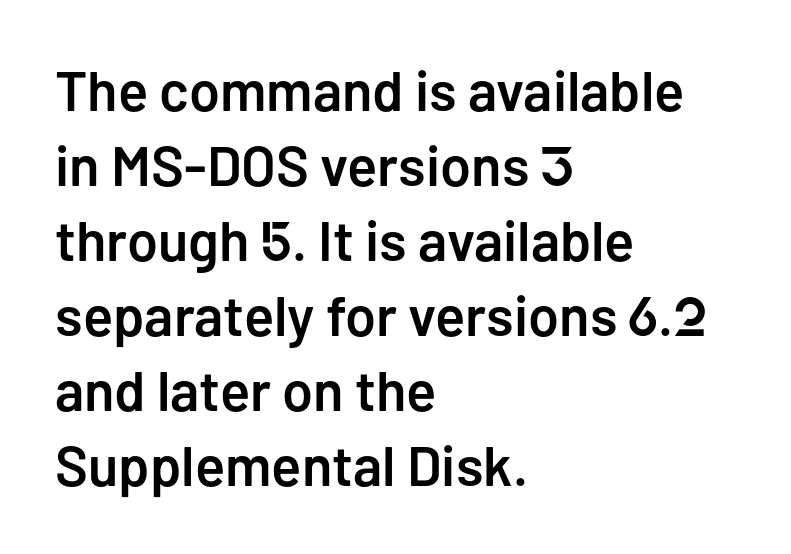
The image shows 56 px semibold sans-serif type, upright; set left-aligned, normal line spacing (1.34x), normal letter spacing, not underlined; low stroke contrast and a medium x-height.
